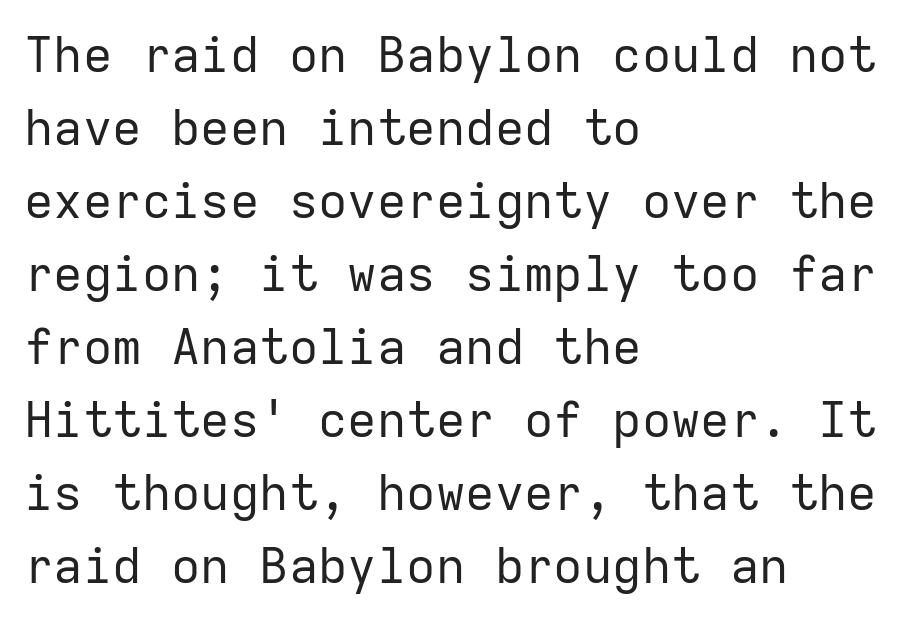
Q: Is the text bold? A: No.
Q: Is the text italic (slanted)? A: No, it is upright.
Q: Is the typeface a serif or a sans-serif typeface? A: Sans-serif.
Q: Is the text underlined? A: No.
Q: How is the paragraph aligned? A: Left-aligned.
Q: Is the spacing between letters normal or unusually wide? A: Normal.
Q: Is the spacing between lines tight, normal or loose? A: Normal.
Q: Width (condensed, normal, or wide)? A: Normal.
Q: Stroke contrast? A: Low.
Q: x-height? A: Medium.
Q: Monospaced? A: Yes.
